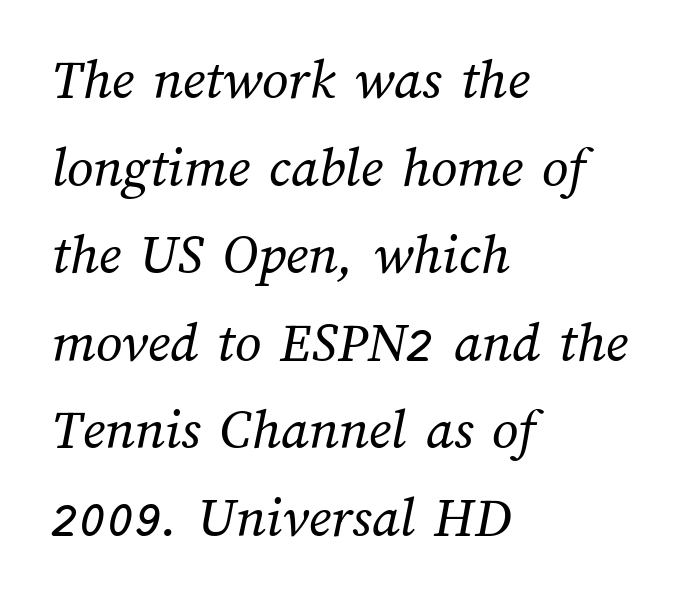
The image shows 58 px regular-weight type; set left-aligned, normal line spacing (1.51x), normal letter spacing, not underlined; medium stroke contrast and a medium x-height.
